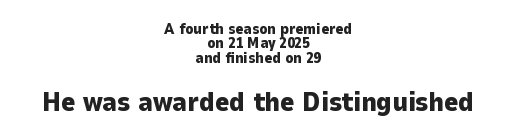
Q: Is the text bold? A: Yes.
Q: Is the text italic (slanted)? A: No, it is upright.
Q: Is the text underlined? A: No.
Q: How is the paragraph aligned? A: Centered.
Q: Is the spacing between letters normal or unusually wide? A: Normal.
Q: Is the spacing between lines tight, normal or loose? A: Tight.
Q: Which block of text is set in a larger size, the first (top) or the second (bottom)? A: The second (bottom) one.
